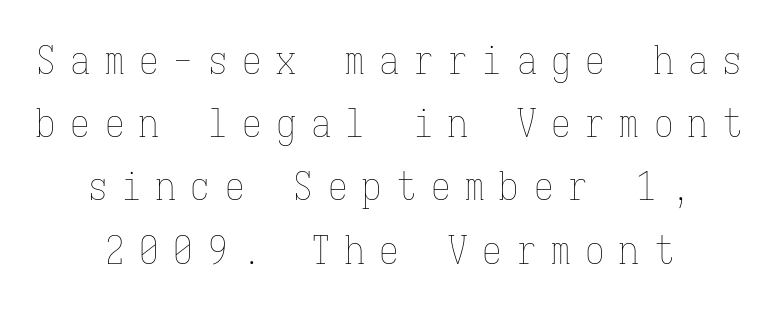
{"italic": "no", "bold": "no", "weight": "thin", "width": "condensed", "stroke_contrast": "low", "x_height": "medium", "monospaced": "yes", "underline": "no", "align": "center", "line_spacing": "normal", "line_spacing_ratio": 1.62, "letter_spacing": "wide", "letter_spacing_em": 0.38, "glyph_px": 39}
